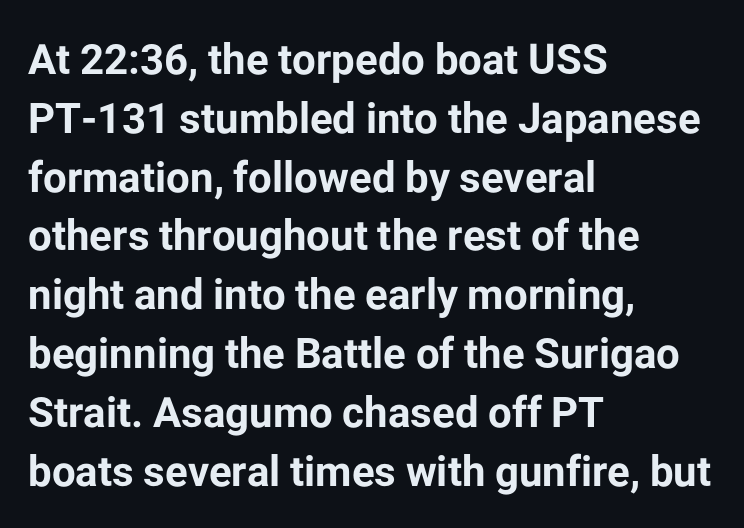
Q: Is the text bold? A: Yes.
Q: Is the text italic (slanted)? A: No, it is upright.
Q: Is the typeface a serif or a sans-serif typeface? A: Sans-serif.
Q: Is the text underlined? A: No.
Q: How is the paragraph aligned? A: Left-aligned.
Q: Is the spacing between letters normal or unusually wide? A: Normal.
Q: Is the spacing between lines tight, normal or loose? A: Normal.
Q: Width (condensed, normal, or wide)? A: Normal.
Q: Stroke contrast? A: Low.
Q: x-height? A: Medium.
Q: Monospaced? A: No.
